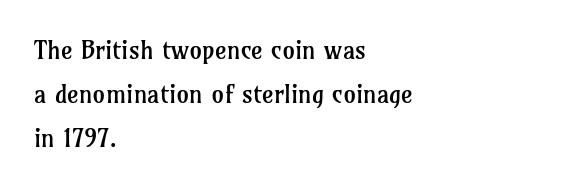
{"italic": "no", "bold": "no", "underline": "no", "align": "left", "line_spacing_ratio": 1.76, "letter_spacing": "normal", "letter_spacing_em": 0.0, "glyph_px": 25}
